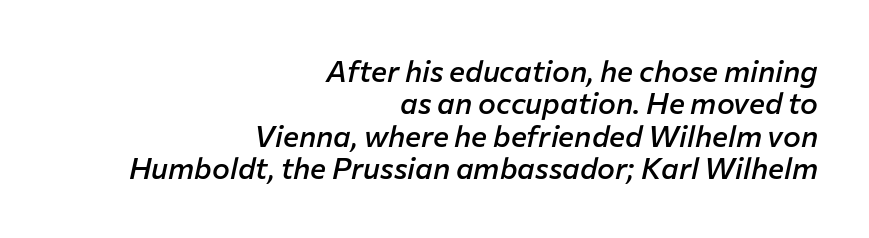
Q: Is the text bold? A: Semi-bold.
Q: Is the text italic (slanted)? A: Yes, it leans right by about 12 degrees.
Q: Is the text underlined? A: No.
Q: How is the paragraph aligned? A: Right-aligned.
Q: Is the spacing between letters normal or unusually wide? A: Normal.
Q: Is the spacing between lines tight, normal or loose? A: Tight.
Q: Width (condensed, normal, or wide)? A: Normal.
Q: Stroke contrast? A: Low.
Q: x-height? A: Medium.
Q: Monospaced? A: No.
